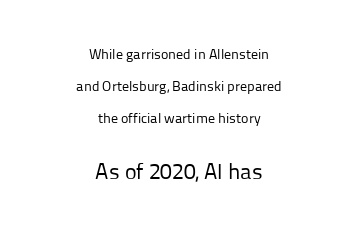
The image shows 22 px text type, upright; set centered, loose line spacing (2.29x), normal letter spacing, not underlined; the second (bottom) block is 1.57x larger.
